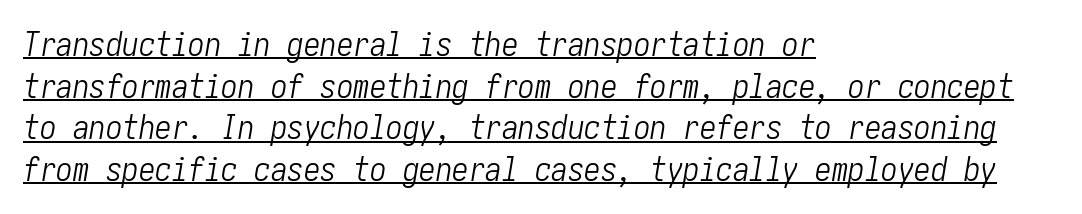
Q: Is the text bold? A: No.
Q: Is the text italic (slanted)? A: Yes, it leans right by about 10 degrees.
Q: Is the text underlined? A: Yes.
Q: How is the paragraph aligned? A: Left-aligned.
Q: Is the spacing between letters normal or unusually wide? A: Normal.
Q: Is the spacing between lines tight, normal or loose? A: Normal.
Q: Width (condensed, normal, or wide)? A: Condensed.
Q: Stroke contrast? A: Low.
Q: x-height? A: Medium.
